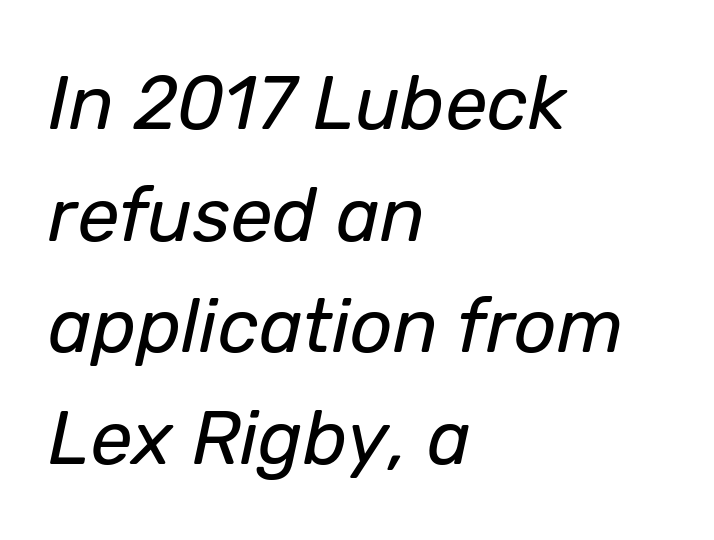
Descenders hang freely into open space. No letter is thick-stroked: the sample isn't bold. This rendering uses left alignment, leaving the right contour irregular. Is the type slanted? Yes — the strokes lean at a clear angle.
